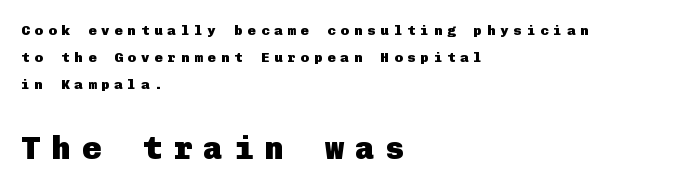
{"serif": "no", "italic": "no", "bold": "yes", "weight": "heavy", "width": "normal", "stroke_contrast": "low", "x_height": "medium", "underline": "no", "align": "left", "line_spacing": "loose", "line_spacing_ratio": 1.94, "letter_spacing": "wide", "letter_spacing_em": 0.35, "larger_block": "second", "size_ratio": 2.29, "glyph_px": 32}
